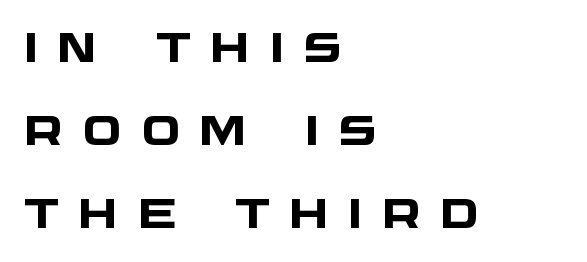
{"serif": "no", "bold": "yes", "weight": "heavy", "width": "wide", "stroke_contrast": "low", "x_height": "large", "monospaced": "no", "underline": "no", "align": "left", "line_spacing": "loose", "line_spacing_ratio": 2.03, "letter_spacing": "wide", "letter_spacing_em": 0.47, "glyph_px": 41}
